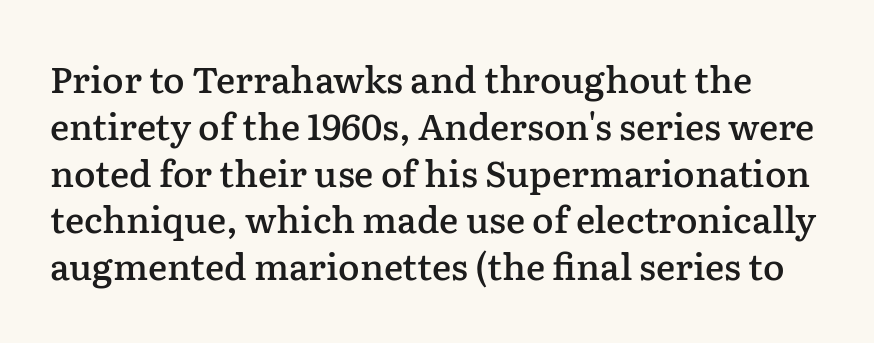
The image shows 36 px semibold serif type, upright; set normal line spacing (1.3x), normal letter spacing, not underlined; low stroke contrast and a medium x-height.
